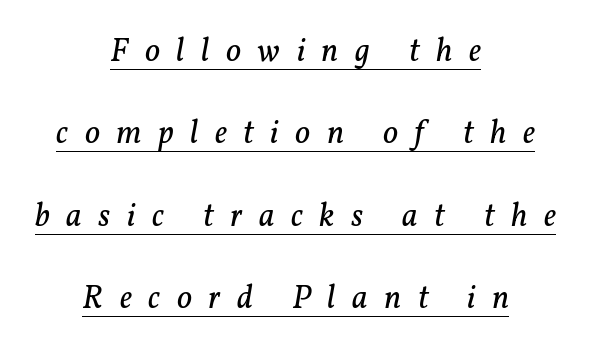
{"serif": "yes", "italic": "yes", "lean": "right", "slant_degrees": 11, "bold": "no", "weight": "regular", "width": "normal", "stroke_contrast": "low", "x_height": "medium", "monospaced": "no", "underline": "yes", "align": "center", "line_spacing": "loose", "line_spacing_ratio": 2.5, "letter_spacing": "wide", "letter_spacing_em": 0.5, "glyph_px": 33}
